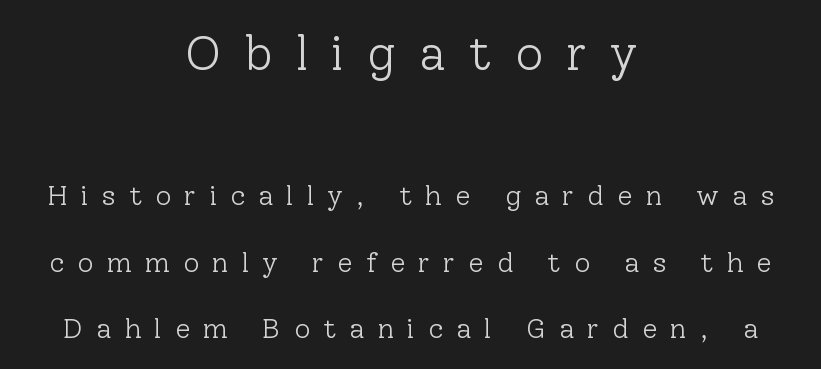
The image shows 49 px light serif type, upright; set centered, loose line spacing (2.37x), unusually wide letter spacing (+0.47 em), not underlined; the first (top) block is 1.75x larger; low stroke contrast and a medium x-height.
